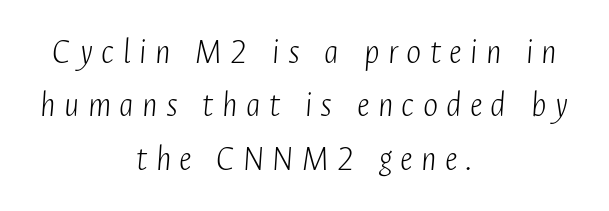
The passage shown stacks its lines at a standard gap. Alignment: centered. Think of a printed novel: that variable character pitch is what you see here. The typeface has the unassuming heft of standard copy or less. Check the space under the baseline: it is left empty.
